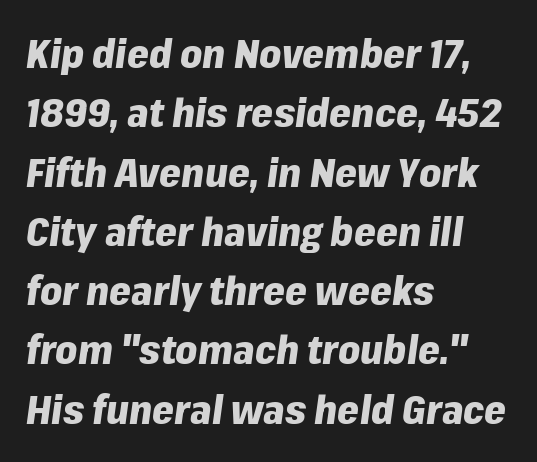
The image shows 39 px heavy type, italic (leaning right); set left-aligned, normal line spacing (1.52x), normal letter spacing, not underlined; low stroke contrast and a medium x-height.
